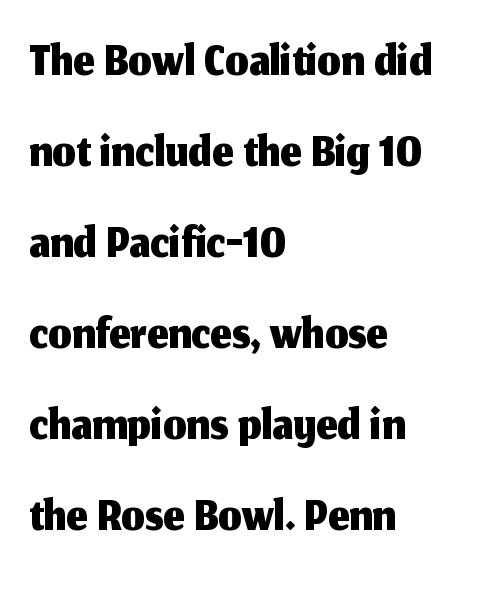
{"serif": "no", "italic": "no", "width": "normal", "stroke_contrast": "medium", "x_height": "medium", "monospaced": "no", "underline": "no", "align": "left", "line_spacing_ratio": 1.23, "letter_spacing": "normal", "letter_spacing_em": 0.0, "glyph_px": 74}
